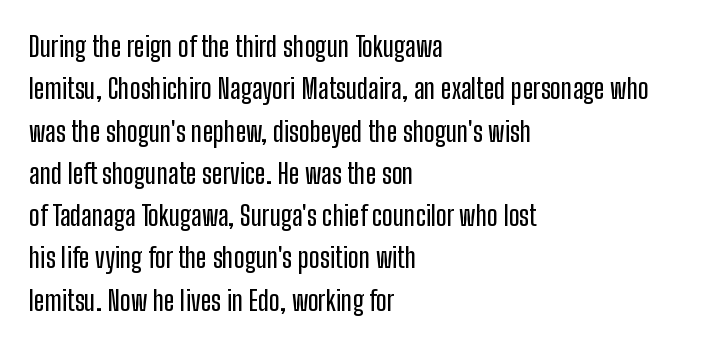
These lines are composed in type without serifs. The paragraph shown leans on its left margin. This rendering features lettering with no underline. A typesetter would call this proportional, since set widths differ per character. Baseline-to-baseline distance is the conventional proportion of letter height.
